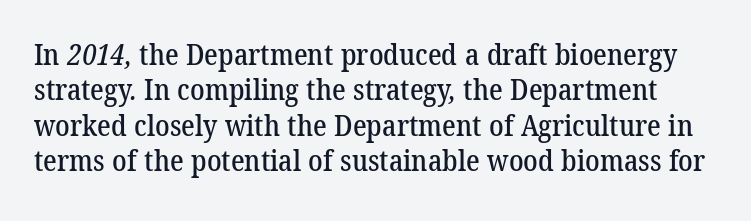
Beneath every word, the page is bare. Varying glyph widths throughout — classic text-font behaviour. Standard letterfit; no display-style spreading of the glyphs. Check where the strokes stop: tiny serifs finish them off.
